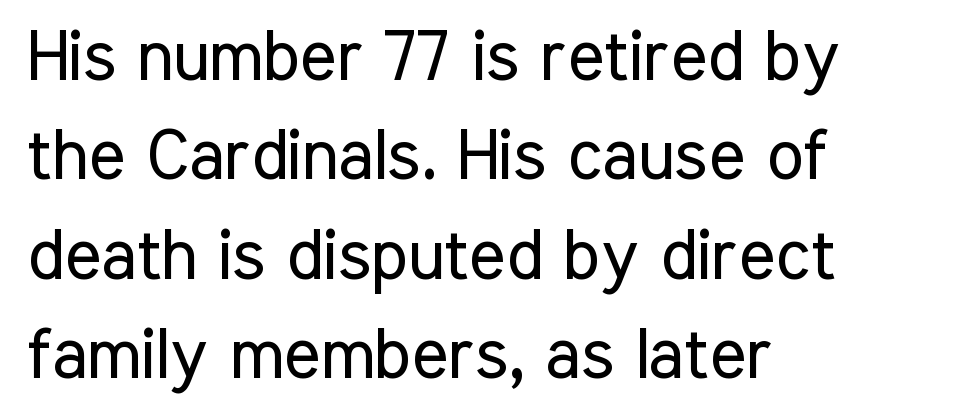
{"serif": "no", "italic": "no", "bold": "no", "weight": "regular", "width": "condensed", "stroke_contrast": "low", "x_height": "medium", "monospaced": "no", "underline": "no", "align": "left", "line_spacing": "normal", "line_spacing_ratio": 1.42, "letter_spacing": "normal", "letter_spacing_em": 0.0, "glyph_px": 70}
